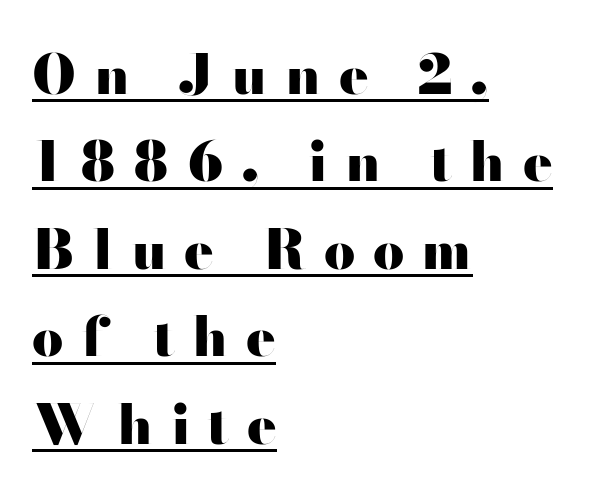
Observe the absence of serifs on each vertical stroke in this sample. Each line of the rendering has a horizontal stroke beneath the glyphs. Look at the stroke-to-counter ratio: heavy, a bold. The rendering inserts visible extra space after every character.
